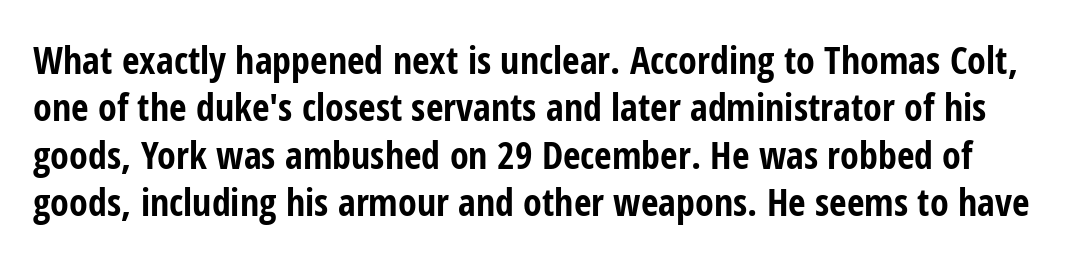
The image shows 38 px bold, condensed sans-serif type, upright; set normal line spacing (1.25x), normal letter spacing, not underlined; low stroke contrast and a medium x-height.
